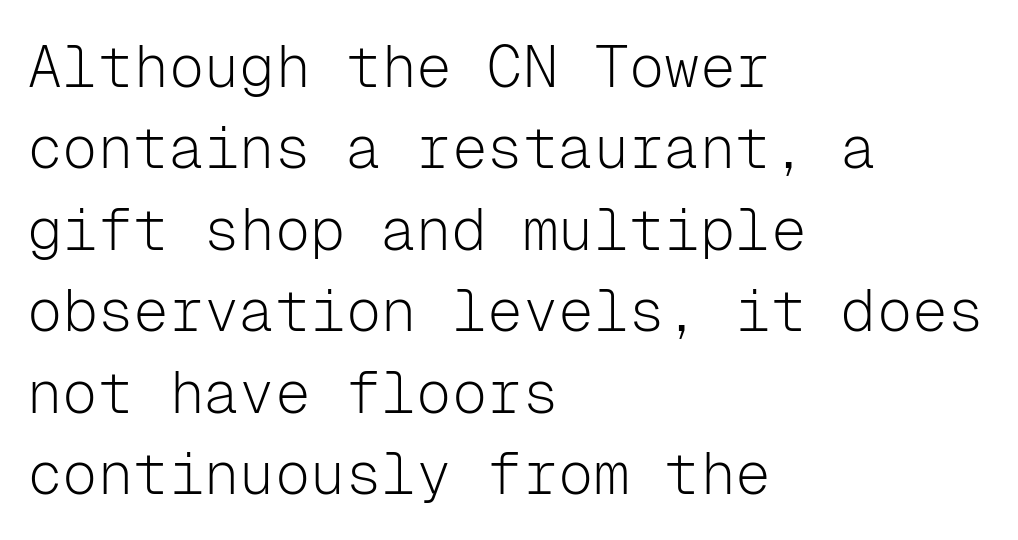
The passage shown has conventional tracking throughout. Regular leading. Monospaced: the letters line up in strict vertical columns. The passage shown is not underscored anywhere. A quiet, ordinary-to-light weight characterises the typeface. The typesetter chose a ragged-right arrangement here.
